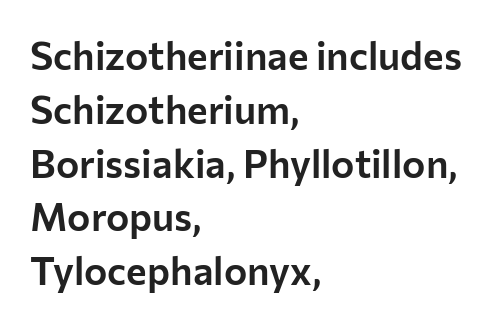
The image shows 39 px sans-serif type, upright; set left-aligned, normal line spacing (1.38x), normal letter spacing, not underlined; low stroke contrast and a medium x-height.
